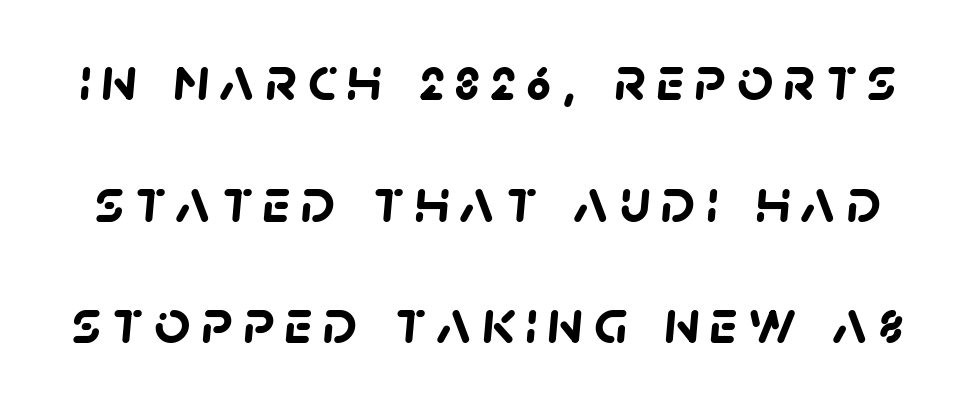
{"serif": "no", "bold": "yes", "weight": "semibold", "width": "normal", "stroke_contrast": "low", "x_height": "large", "monospaced": "no", "underline": "no", "line_spacing": "loose", "line_spacing_ratio": 1.93, "glyph_px": 63}
